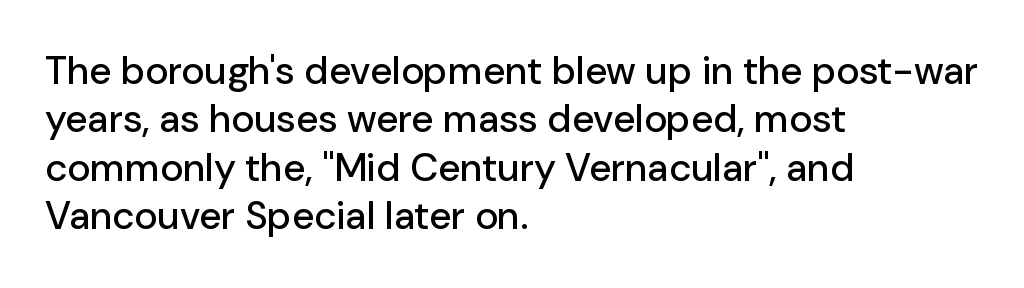
Q: Is the text italic (slanted)? A: No, it is upright.
Q: Is the typeface a serif or a sans-serif typeface? A: Sans-serif.
Q: Is the text underlined? A: No.
Q: How is the paragraph aligned? A: Left-aligned.
Q: Is the spacing between letters normal or unusually wide? A: Normal.
Q: Width (condensed, normal, or wide)? A: Normal.
Q: Stroke contrast? A: Low.
Q: x-height? A: Medium.
Q: Monospaced? A: No.
